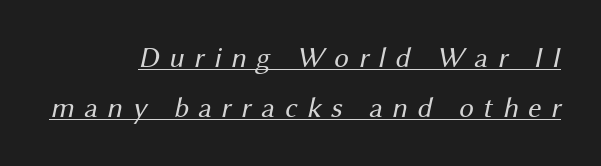
Layout note: lines flush right. These lines are rendered in a variable-pitch font. There is plenty of visible air inserted between adjacent glyphs. Think standard paragraph weight, or any step lighter than that. This sample uses a sans-serif face. Does a line run under the words? Yes, clearly.
